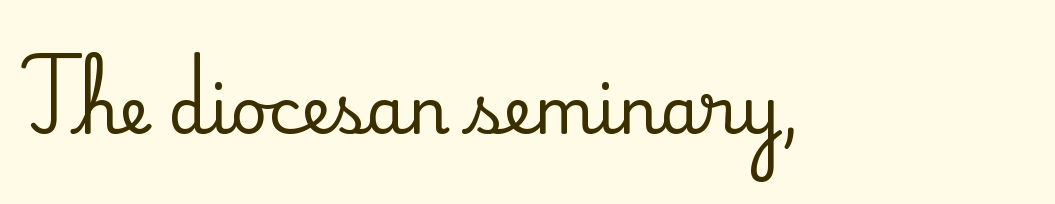
The image shows 64 px serif type, upright; set normal letter spacing, not underlined; medium stroke contrast and a small x-height.
